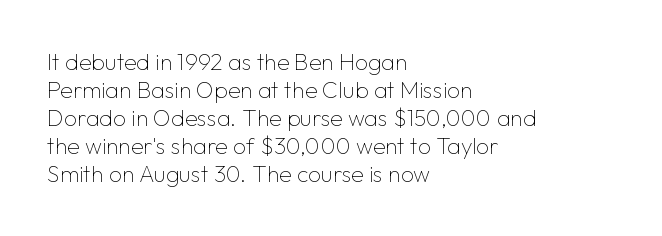
The image shows 23 px text type, upright; set left-aligned, line spacing 1.22x, normal letter spacing, not underlined.
